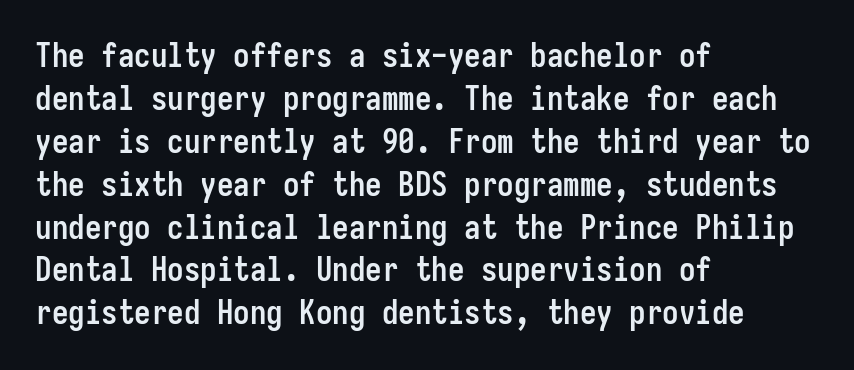
Q: Is the text bold? A: Yes.
Q: Is the text italic (slanted)? A: No, it is upright.
Q: Is the typeface a serif or a sans-serif typeface? A: Sans-serif.
Q: Is the text underlined? A: No.
Q: How is the paragraph aligned? A: Left-aligned.
Q: Is the spacing between letters normal or unusually wide? A: Normal.
Q: Is the spacing between lines tight, normal or loose? A: Normal.
Q: Width (condensed, normal, or wide)? A: Condensed.
Q: Stroke contrast? A: Low.
Q: x-height? A: Medium.
Q: Monospaced? A: Yes.
